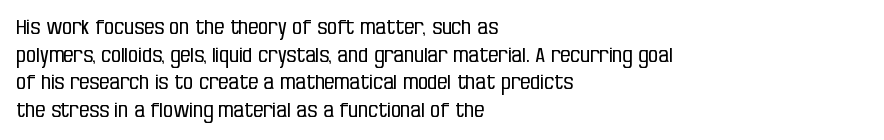
The image shows 20 px text type, upright; set left-aligned, normal line spacing (1.38x), normal letter spacing, not underlined.
